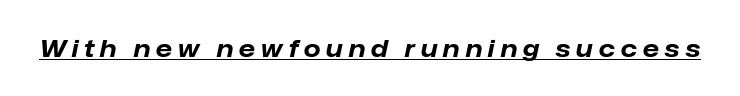
The face used here appears with an underline applied. The tracking jumps out immediately: characters are airy and widely separated. The typography opts for an oblique posture over an upright one. In terms of weight, the rendering is a true, heavy bold.
